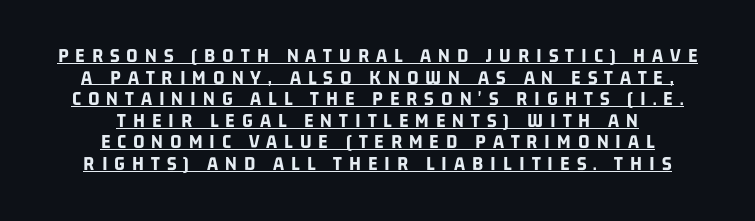
Q: Is the text bold? A: Yes.
Q: Is the text underlined? A: Yes.
Q: How is the paragraph aligned? A: Centered.
Q: Is the spacing between letters normal or unusually wide? A: Unusually wide.
Q: Is the spacing between lines tight, normal or loose? A: Tight.
